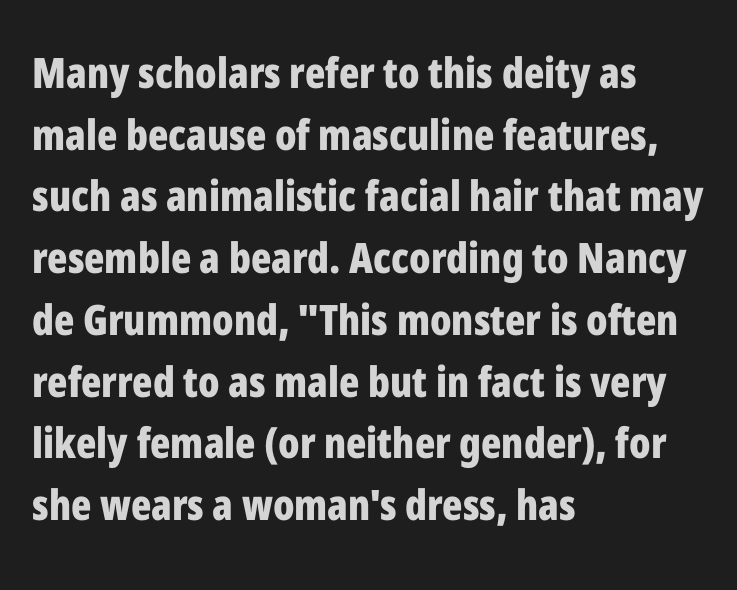
The foot of each line stays bare and open. Regular leading. The lettering holds an erect, upright posture throughout. The passage is arranged the way most books set body copy — flush left. The rendering uses natural spacing where letterforms have individual widths.
